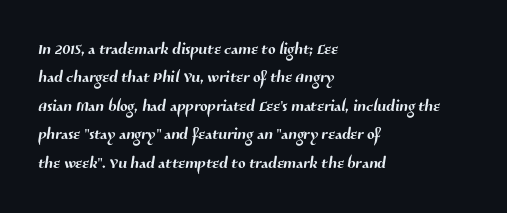
Successive baselines arrive at the customary interval. Spacing between characters is what you'd get straight out of the box. Teacher's note: observe the even left margin — that is flush-left alignment. Has an underline been added? It has not.
